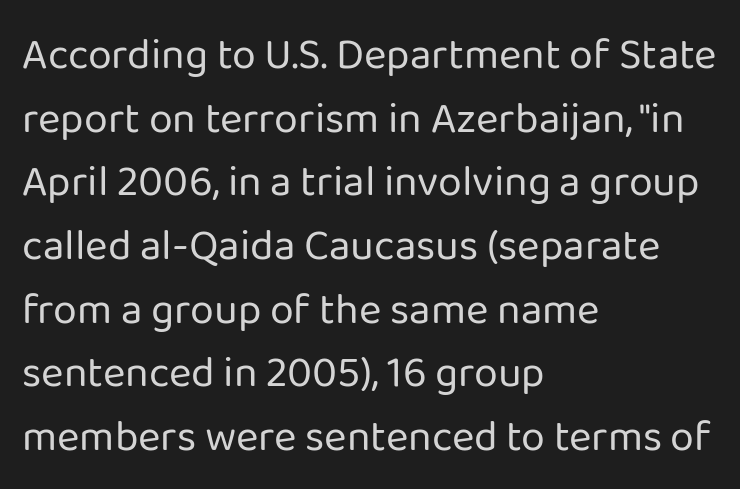
The image shows 43 px regular-weight sans-serif type, upright; set left-aligned, normal line spacing (1.48x), normal letter spacing, not underlined; low stroke contrast and a medium x-height.
